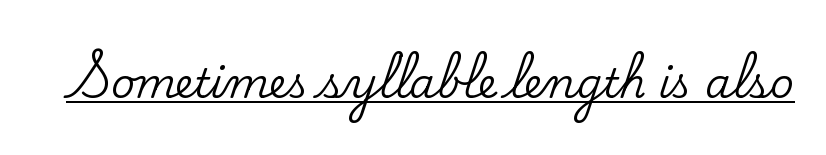
{"serif": "yes", "width": "normal", "stroke_contrast": "low", "x_height": "small", "monospaced": "no", "underline": "yes", "letter_spacing": "normal", "letter_spacing_em": 0.0, "glyph_px": 41}
